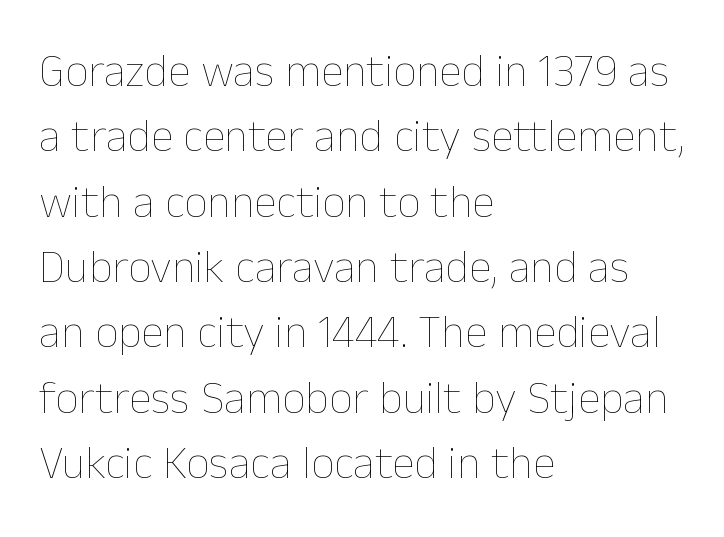
The image shows 46 px thin type, upright; set left-aligned, normal line spacing (1.42x), normal letter spacing, not underlined; low stroke contrast and a medium x-height.
